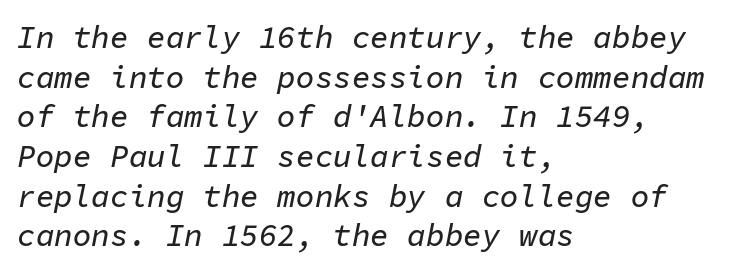
{"italic": "yes", "lean": "right", "slant_degrees": 11, "width": "normal", "stroke_contrast": "low", "x_height": "medium", "monospaced": "yes", "underline": "no", "align": "left", "line_spacing": "normal", "line_spacing_ratio": 1.28, "letter_spacing": "normal", "letter_spacing_em": 0.0, "glyph_px": 31}
